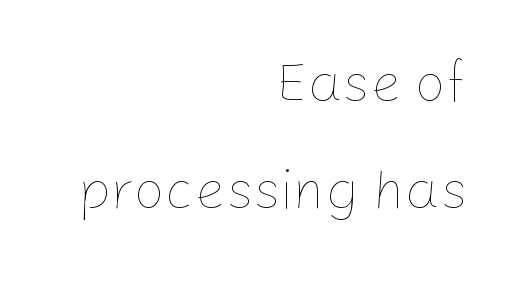
The passage shown has conventional tracking throughout. When letters stand straight like this, we call the style roman or upright. You could not count columns in this text — the font is proportionally spaced. These glyphs show unthickened strokes, regular width or finer.
